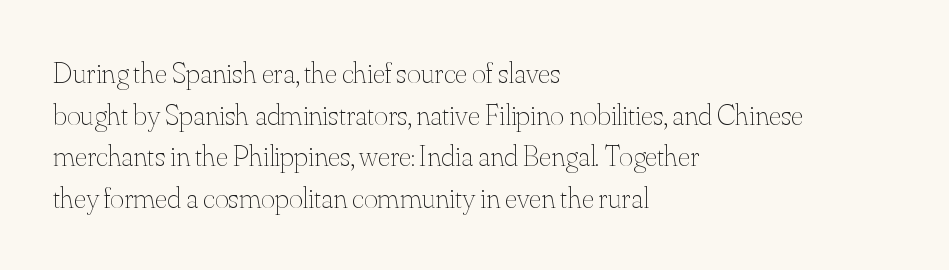
Q: Is the text bold? A: No.
Q: Is the text italic (slanted)? A: No, it is upright.
Q: Is the text underlined? A: No.
Q: How is the paragraph aligned? A: Left-aligned.
Q: Is the spacing between letters normal or unusually wide? A: Normal.
Q: Is the spacing between lines tight, normal or loose? A: Normal.
Q: Width (condensed, normal, or wide)? A: Normal.
Q: Stroke contrast? A: Medium.
Q: x-height? A: Small.
Q: Monospaced? A: No.
